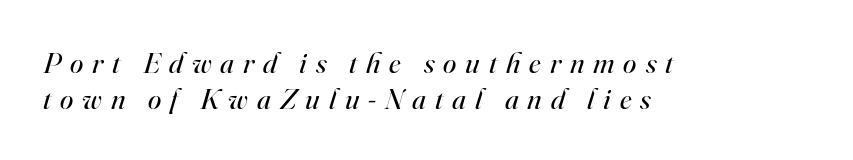
This sample uses an oblique cut, with every glyph tilted off the vertical. The ragged edge is on the right, which tells us the setting is flush left. Descenders are the only things crossing below the line. Spacing verdict: proportional, widths tailored to each character.
